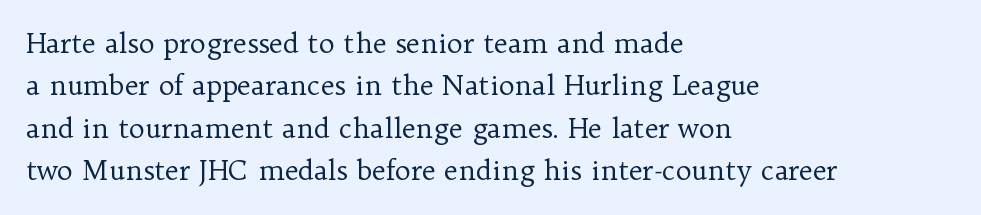
The image shows 27 px text type, upright; set left-aligned, normal line spacing (1.57x), normal letter spacing, not underlined.
